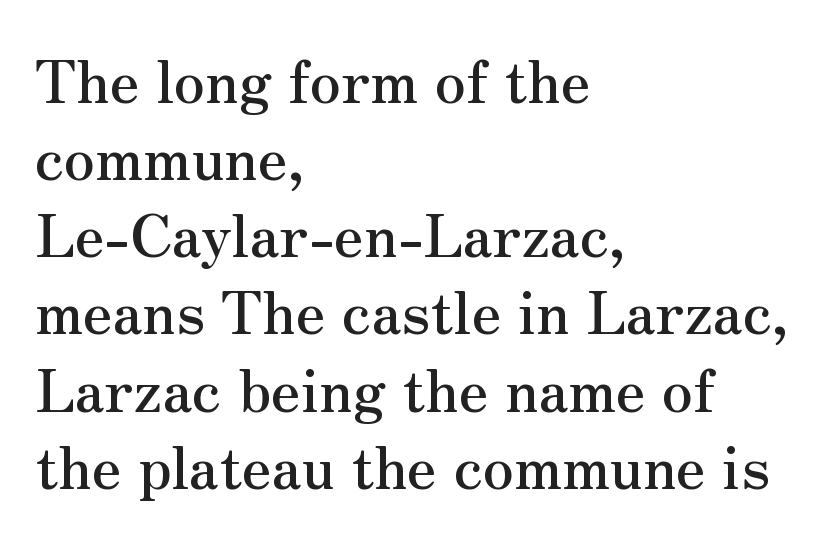
Q: Is the text italic (slanted)? A: No, it is upright.
Q: Is the typeface a serif or a sans-serif typeface? A: Serif.
Q: Is the text underlined? A: No.
Q: How is the paragraph aligned? A: Left-aligned.
Q: Is the spacing between letters normal or unusually wide? A: Normal.
Q: Is the spacing between lines tight, normal or loose? A: Normal.
Q: Width (condensed, normal, or wide)? A: Normal.
Q: Stroke contrast? A: Medium.
Q: x-height? A: Small.
Q: Monospaced? A: No.
